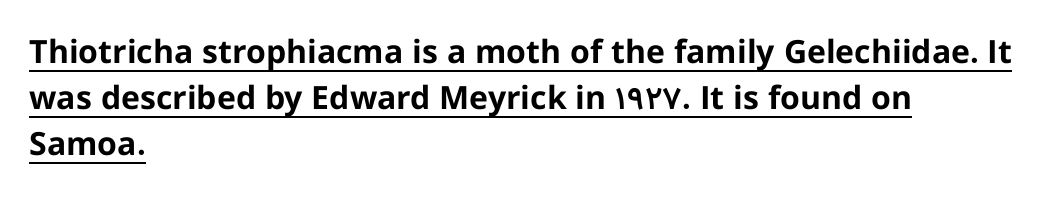
Q: Is the text bold? A: Yes.
Q: Is the text italic (slanted)? A: No, it is upright.
Q: Is the typeface a serif or a sans-serif typeface? A: Sans-serif.
Q: Is the text underlined? A: Yes.
Q: How is the paragraph aligned? A: Left-aligned.
Q: Is the spacing between letters normal or unusually wide? A: Normal.
Q: Is the spacing between lines tight, normal or loose? A: Normal.
Q: Width (condensed, normal, or wide)? A: Normal.
Q: Stroke contrast? A: Low.
Q: x-height? A: Medium.
Q: Monospaced? A: No.
